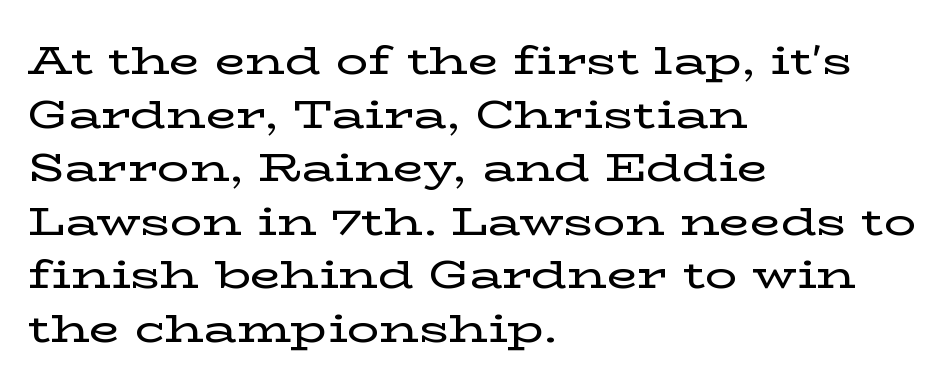
The image shows 40 px wide serif type, upright; set left-aligned, normal line spacing (1.34x), normal letter spacing, not underlined; low stroke contrast and a medium x-height.
